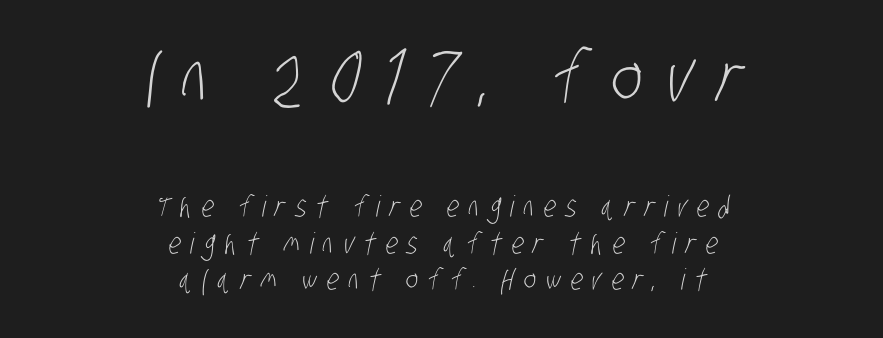
Reading down the block, each line starts at a different indent, mirrored at its end. Nothing heavy about these letters — not bold at all. Compare the two chunks: the upper has the greater cap height. Serifs: no, the terminals of the letterforms are clean.
